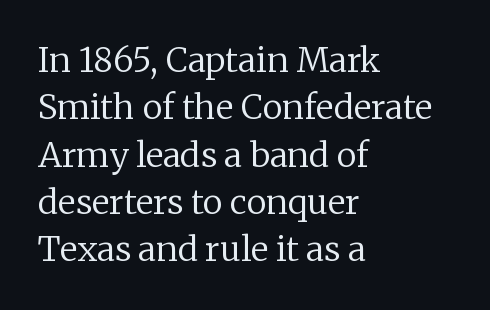
The image shows 34 px regular-weight serif type, upright; set left-aligned, normal line spacing (1.39x), normal letter spacing, not underlined; low stroke contrast and a medium x-height.
